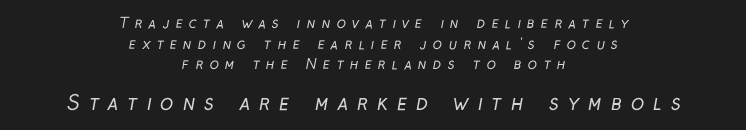
{"bold": "no", "underline": "no", "align": "center", "line_spacing": "normal", "line_spacing_ratio": 1.47, "letter_spacing": "wide", "letter_spacing_em": 0.45, "larger_block": "second", "size_ratio": 1.43, "glyph_px": 20}
